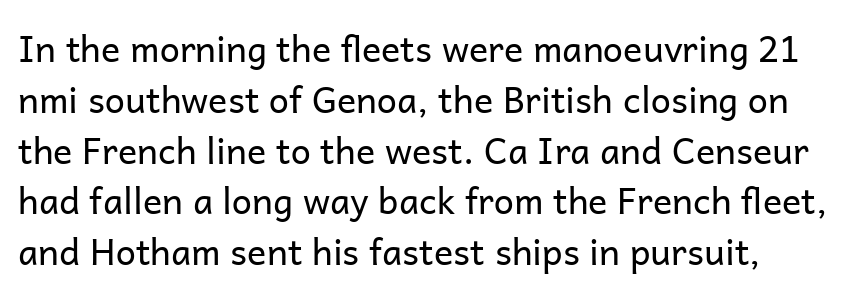
Each row of text sits above clean, open space. No chunkiness to these letters — they're not bold. How are the letters spaced? Ordinarily, with no added tracking. This sample uses a sans-serif face. Vertical spacing — default.
